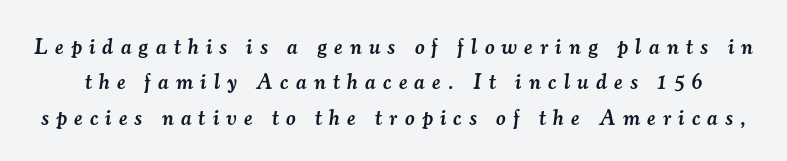
In terms of weight, the rendering is demibold, just under bold. Horizontal bands of white between lines are of average thickness. The space beneath each line is pristine and unruled. This sample uses expanded letter spacing, leaving extra air between glyphs. The glyphs look as if they've been sheared to an angle.
